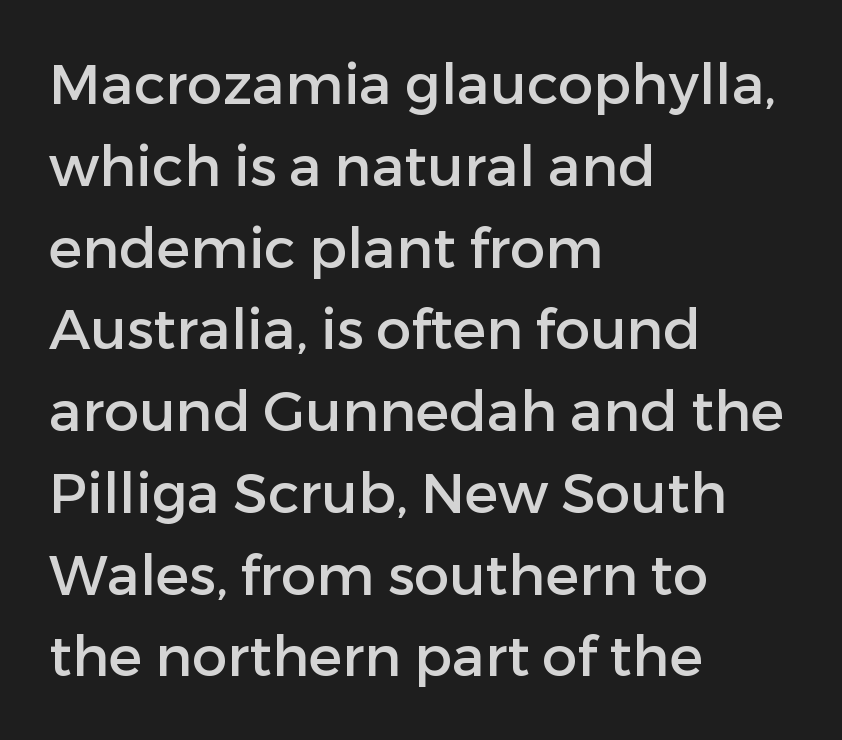
The image shows 56 px sans-serif type, upright; set left-aligned, normal line spacing (1.46x), normal letter spacing, not underlined; low stroke contrast and a medium x-height.
